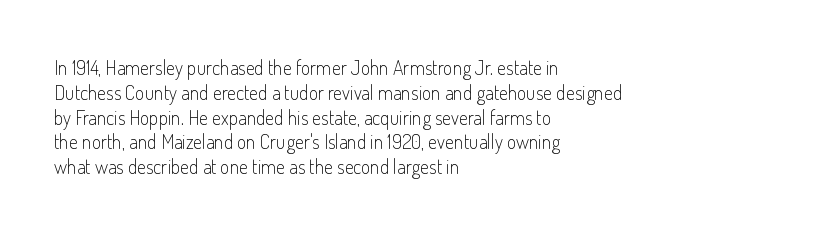
Q: Is the text bold? A: No.
Q: Is the text italic (slanted)? A: No, it is upright.
Q: Is the text underlined? A: No.
Q: How is the paragraph aligned? A: Left-aligned.
Q: Is the spacing between letters normal or unusually wide? A: Normal.
